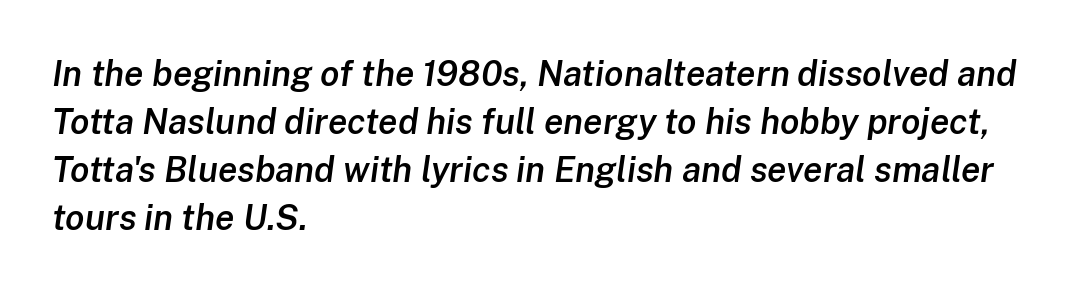
{"italic": "yes", "lean": "right", "slant_degrees": 8, "bold": "semi", "weight": "semibold", "width": "normal", "stroke_contrast": "low", "x_height": "medium", "monospaced": "no", "underline": "no", "align": "left", "line_spacing": "normal", "line_spacing_ratio": 1.37, "letter_spacing": "normal", "letter_spacing_em": 0.0, "glyph_px": 35}
